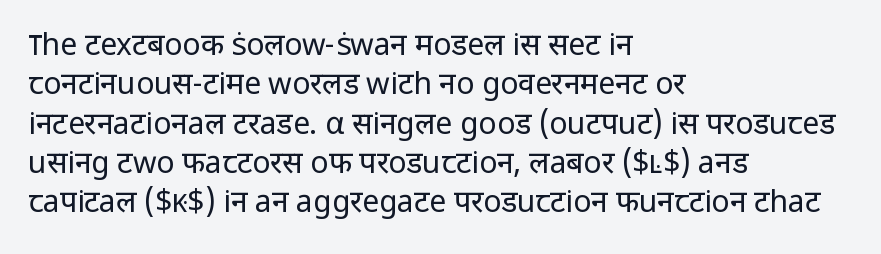
{"serif": "no", "italic": "no", "bold": "no", "weight": "regular", "width": "normal", "stroke_contrast": "low", "x_height": "medium", "monospaced": "no", "underline": "no", "align": "left", "line_spacing": "normal", "line_spacing_ratio": 1.31, "letter_spacing": "normal", "letter_spacing_em": 0.0, "glyph_px": 30}
